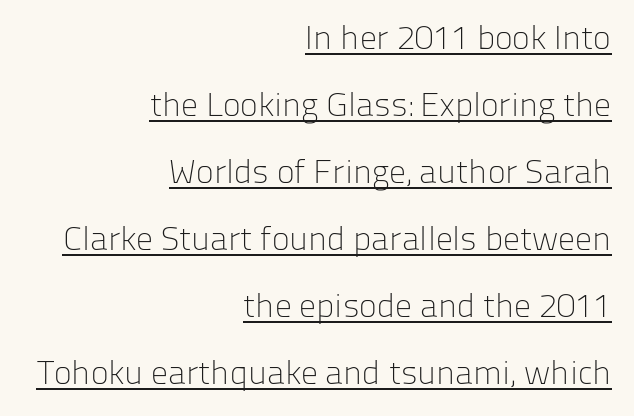
The letterforms sit at book weight or below. Think of a printed novel: that variable character pitch is what you see here. Tracking value appears to be zero — textbook default spacing. A typesetter would label this face a sans. This sample is right-justified, so line beginnings fall wherever the words allow. Emphasis is given by a line drawn under the lettering.
